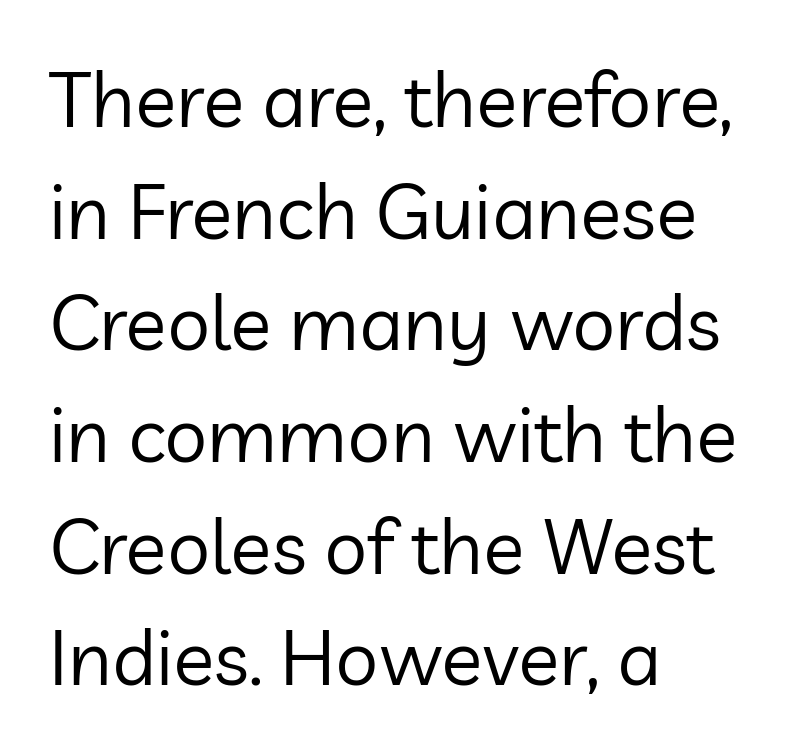
The image shows 77 px regular-weight sans-serif type, upright; set left-aligned, normal line spacing (1.45x), normal letter spacing, not underlined; low stroke contrast and a medium x-height.
